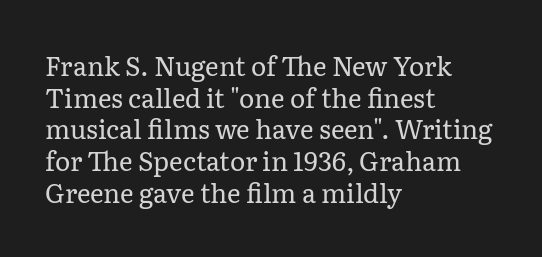
Nope, not italic — everything's standing straight. The font is comparable to plain body text, perhaps lighter. Inter-character spacing is left at the font's built-in metrics. The zone under the glyphs is completely vacant. These lines are set flush left with a ragged right edge.
